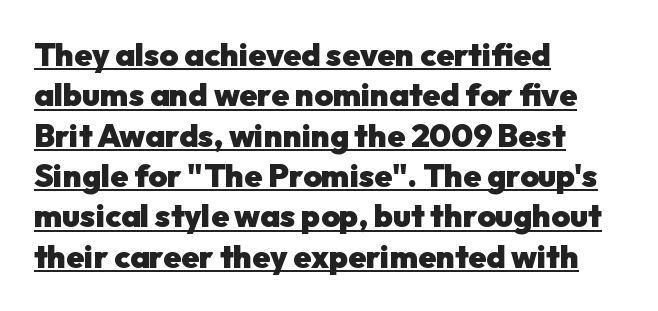
The image shows 32 px heavy sans-serif type, upright; set left-aligned, normal line spacing (1.26x), normal letter spacing, underlined; low stroke contrast and a medium x-height.
